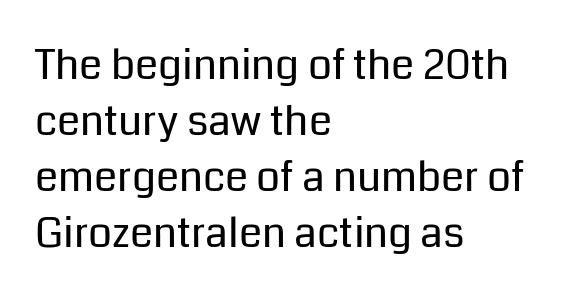
The image shows 42 px regular-weight sans-serif type, upright; set left-aligned, normal line spacing (1.33x), normal letter spacing, not underlined; low stroke contrast and a medium x-height.
